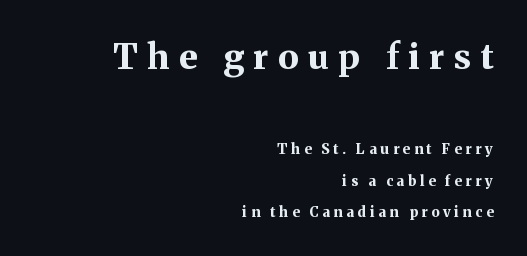
{"serif": "yes", "italic": "no", "bold": "yes", "weight": "bold", "width": "normal", "stroke_contrast": "medium", "x_height": "medium", "monospaced": "no", "underline": "no", "align": "right", "line_spacing": "loose", "line_spacing_ratio": 2.24, "letter_spacing": "wide", "letter_spacing_em": 0.27, "larger_block": "first", "size_ratio": 2.5, "glyph_px": 35}
